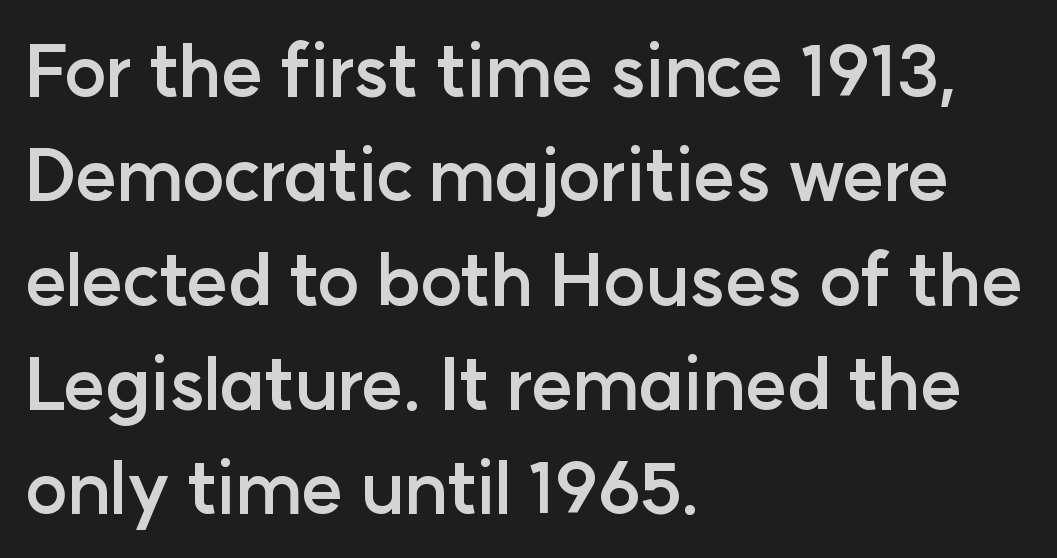
Q: Is the text bold? A: Yes.
Q: Is the text italic (slanted)? A: No, it is upright.
Q: Is the typeface a serif or a sans-serif typeface? A: Sans-serif.
Q: Is the text underlined? A: No.
Q: How is the paragraph aligned? A: Left-aligned.
Q: Is the spacing between letters normal or unusually wide? A: Normal.
Q: Is the spacing between lines tight, normal or loose? A: Normal.
Q: Width (condensed, normal, or wide)? A: Normal.
Q: Stroke contrast? A: Low.
Q: x-height? A: Medium.
Q: Monospaced? A: No.
